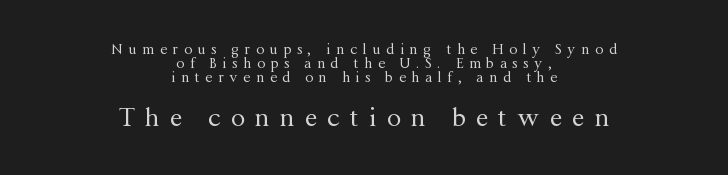
{"italic": "no", "bold": "no", "underline": "no", "align": "center", "line_spacing": "tight", "line_spacing_ratio": 1.01, "letter_spacing": "wide", "letter_spacing_em": 0.41, "larger_block": "second", "size_ratio": 1.79, "glyph_px": 25}
